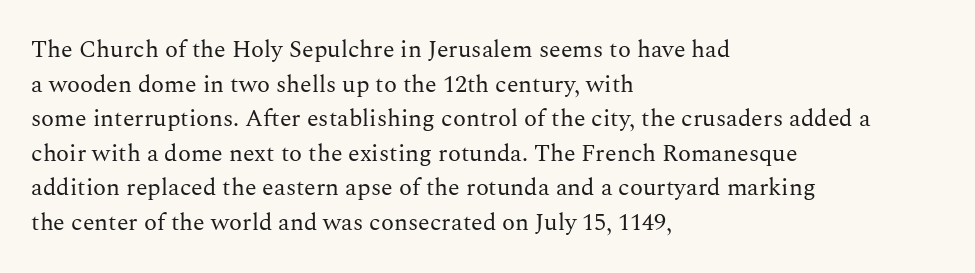
{"italic": "no", "bold": "no", "underline": "no", "align": "left", "line_spacing": "normal", "line_spacing_ratio": 1.44, "letter_spacing": "normal", "letter_spacing_em": 0.0, "glyph_px": 24}
